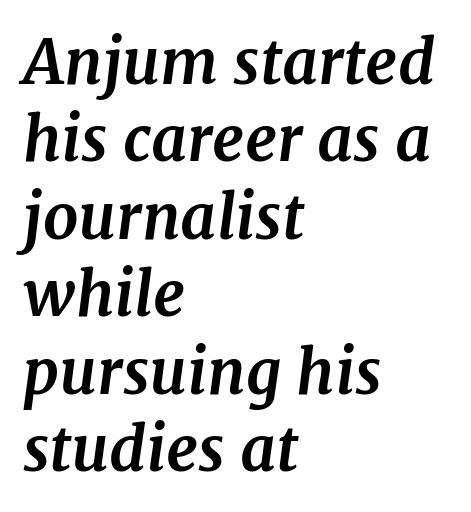
{"serif": "yes", "italic": "yes", "lean": "right", "slant_degrees": 7, "bold": "yes", "weight": "bold", "width": "normal", "stroke_contrast": "medium", "x_height": "medium", "monospaced": "no", "underline": "no", "align": "left", "line_spacing": "normal", "line_spacing_ratio": 1.25, "letter_spacing": "normal", "letter_spacing_em": 0.0, "glyph_px": 62}
